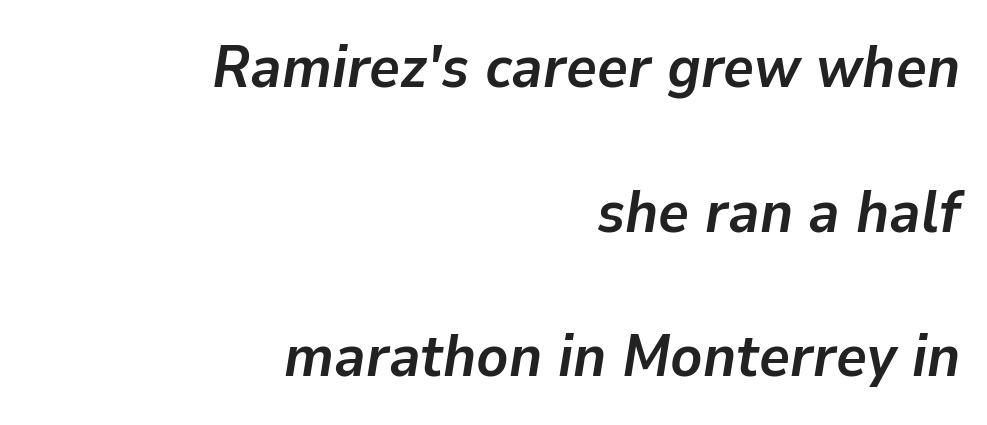
Layout note: lines flush right. Emphasis-style slanted type is in use. Observe the ordinary spacing: letters are neighbours, not strangers. These lines carry a lot of weight — the face is fully bold. Beneath every word, the page is bare.
